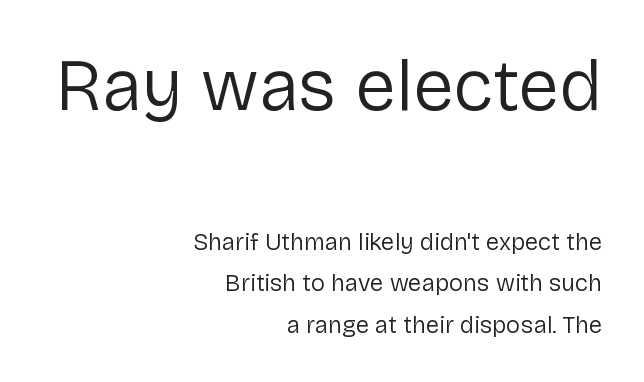
The image shows 73 px regular-weight sans-serif type, upright; set right-aligned, line spacing 1.73x, normal letter spacing, not underlined; the first (top) block is 3.04x larger; low stroke contrast and a medium x-height.
